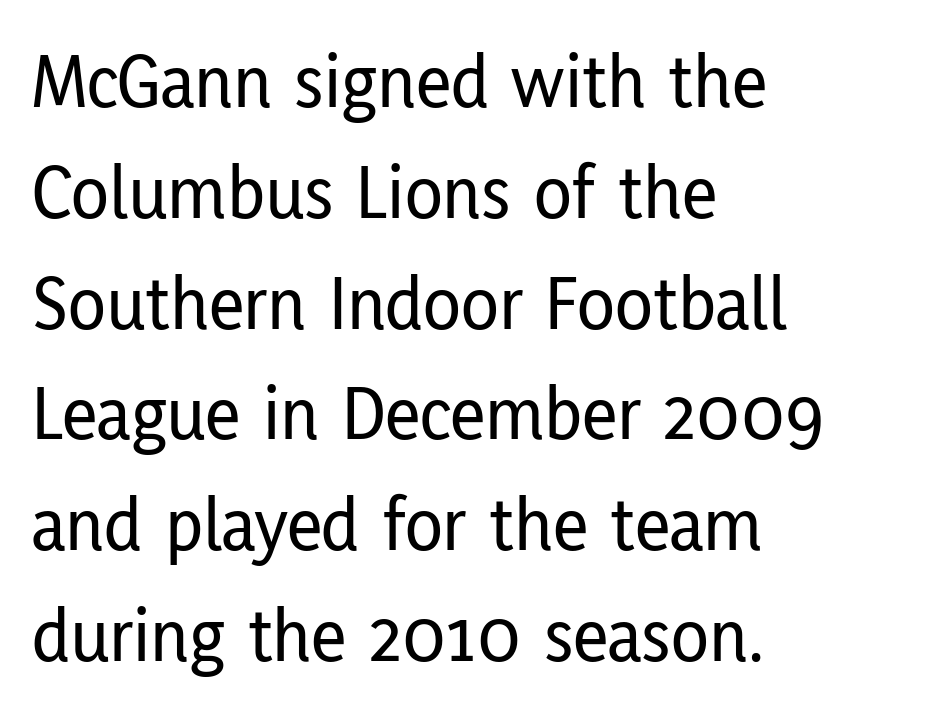
Q: Is the text italic (slanted)? A: No, it is upright.
Q: Is the typeface a serif or a sans-serif typeface? A: Sans-serif.
Q: Is the text underlined? A: No.
Q: How is the paragraph aligned? A: Left-aligned.
Q: Is the spacing between letters normal or unusually wide? A: Normal.
Q: Is the spacing between lines tight, normal or loose? A: Normal.
Q: Width (condensed, normal, or wide)? A: Condensed.
Q: Stroke contrast? A: Low.
Q: x-height? A: Medium.
Q: Monospaced? A: No.
